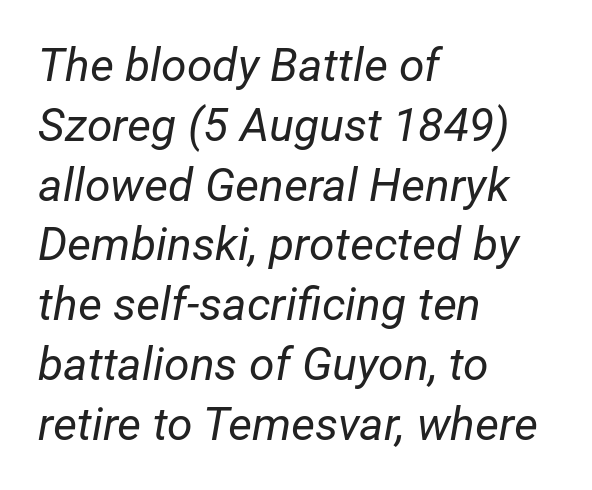
This sample keeps an unexceptional amount of space between lines. Characters are canted at an angle relative to the baseline's perpendicular. Stems and bowls with no extra thickness — not bold. The compositor pushed each line to the left boundary. Character widths vary here, with narrow letters taking less room than wide ones. Default kerning and tracking; the words read as compact shapes.
